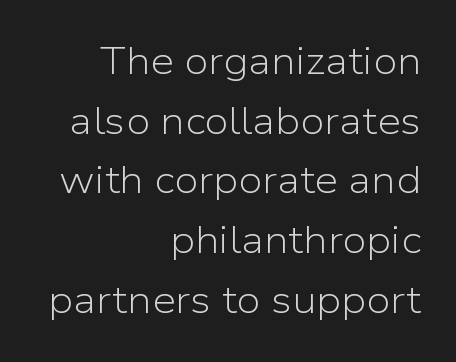
The passage shown is not bold in any degree. Clear beneath every line of the passage. Regular leading. These lines stack with their right ends in a neat column.
